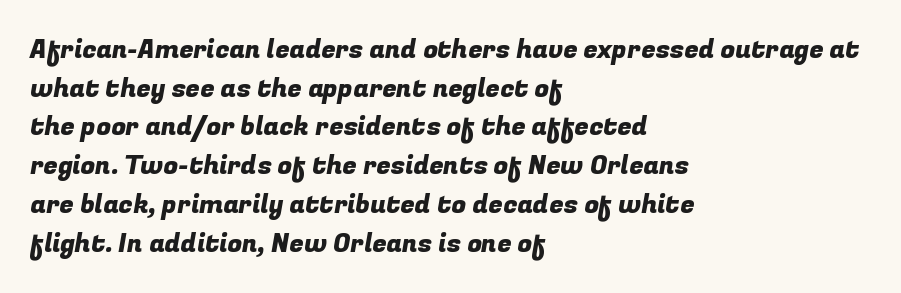
The image shows 26 px text type; set left-aligned, normal line spacing (1.49x), normal letter spacing, not underlined.
